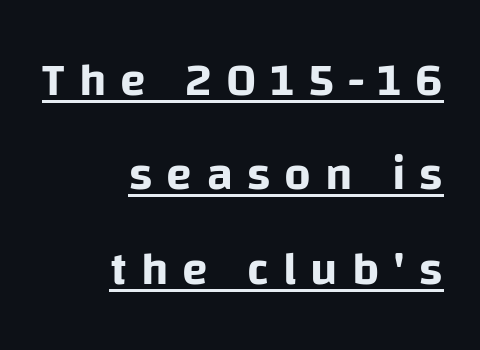
The image shows 47 px sans-serif type, upright; set right-aligned, loose line spacing (2.01x), unusually wide letter spacing (+0.3 em), underlined; low stroke contrast and a large x-height.
